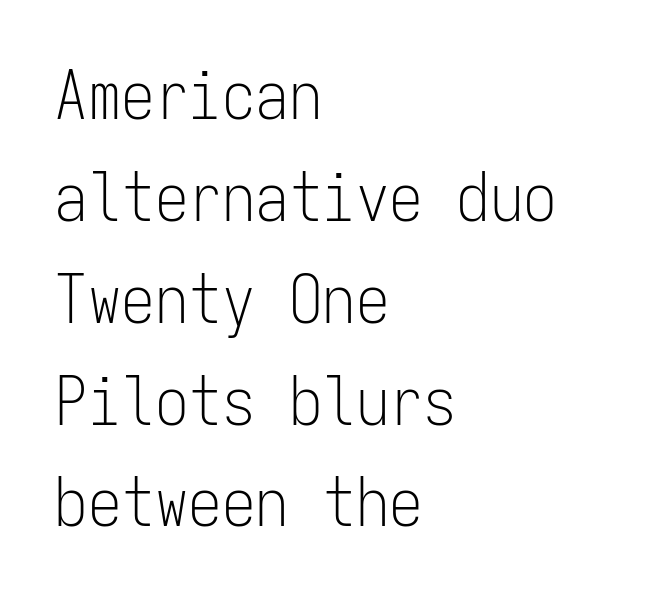
The image shows 67 px light, condensed sans-serif type, upright, monospaced; set left-aligned, normal line spacing (1.52x), normal letter spacing, not underlined; low stroke contrast and a medium x-height.
